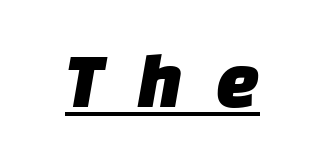
{"serif": "no", "width": "normal", "stroke_contrast": "low", "x_height": "large", "monospaced": "no", "underline": "yes", "letter_spacing": "wide", "letter_spacing_em": 0.4, "glyph_px": 79}
